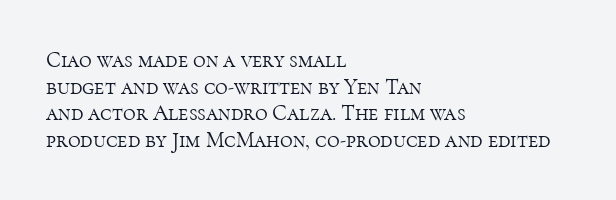
The face used here is rendered with its standard letterfit. The rag falls on the right side of this text block. The typeface has the unassuming heft of standard copy or less. Italic: no, the glyphs are upright roman.
